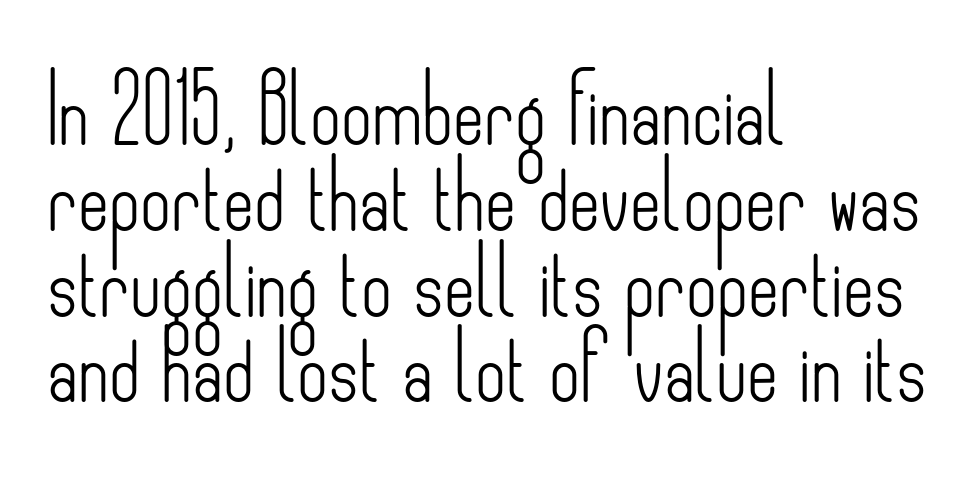
{"serif": "no", "italic": "no", "bold": "no", "weight": "light", "width": "condensed", "stroke_contrast": "low", "x_height": "small", "monospaced": "no", "underline": "no", "align": "left", "line_spacing": "normal", "line_spacing_ratio": 1.28, "letter_spacing": "normal", "letter_spacing_em": 0.0, "glyph_px": 67}
